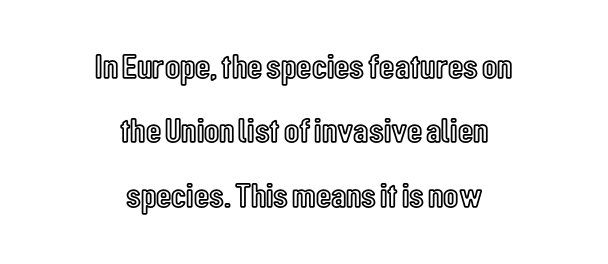
Q: Is the text italic (slanted)? A: No, it is upright.
Q: Is the text underlined? A: No.
Q: How is the paragraph aligned? A: Centered.
Q: Is the spacing between letters normal or unusually wide? A: Normal.
Q: Width (condensed, normal, or wide)? A: Condensed.
Q: x-height? A: Medium.
Q: Monospaced? A: No.
